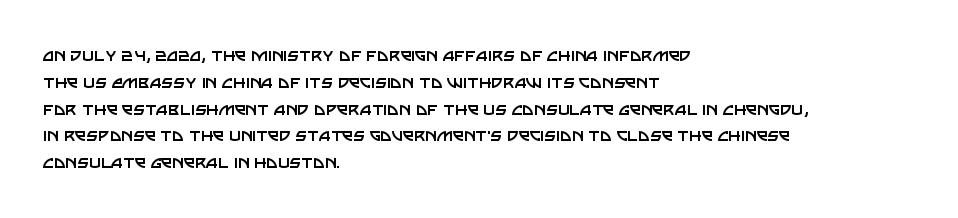
{"italic": "no", "bold": "no", "underline": "no", "align": "left", "line_spacing": "normal", "line_spacing_ratio": 1.34, "letter_spacing": "normal", "letter_spacing_em": 0.0, "glyph_px": 20}
